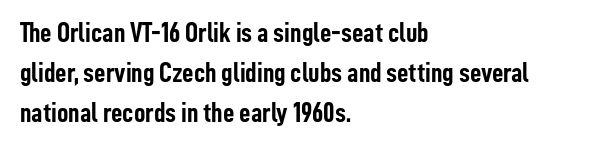
The image shows 28 px semibold, condensed sans-serif type, upright; set left-aligned, normal line spacing (1.43x), normal letter spacing, not underlined; low stroke contrast and a medium x-height.
